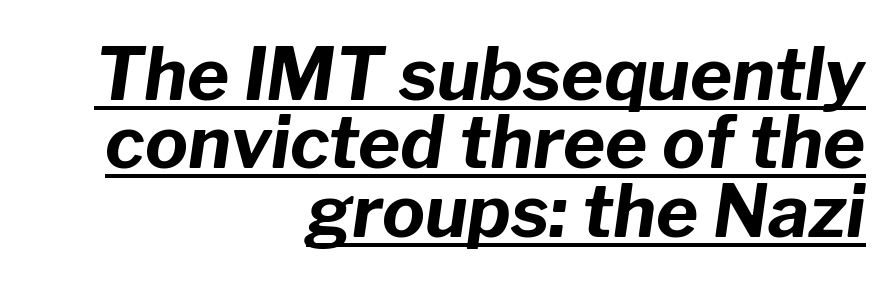
{"italic": "yes", "lean": "right", "slant_degrees": 8, "bold": "yes", "weight": "bold", "width": "normal", "stroke_contrast": "low", "x_height": "medium", "monospaced": "no", "underline": "yes", "align": "right", "line_spacing": "tight", "line_spacing_ratio": 0.95, "letter_spacing": "normal", "letter_spacing_em": 0.0, "glyph_px": 72}
